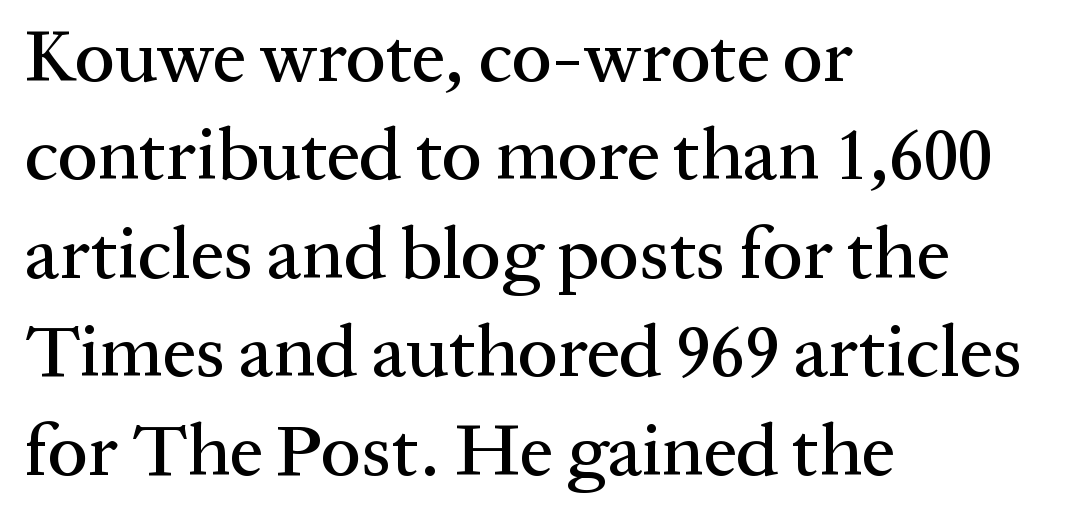
{"serif": "yes", "italic": "no", "width": "normal", "stroke_contrast": "medium", "x_height": "medium", "monospaced": "no", "underline": "no", "align": "left", "line_spacing": "normal", "line_spacing_ratio": 1.33, "letter_spacing": "normal", "letter_spacing_em": 0.0, "glyph_px": 74}
